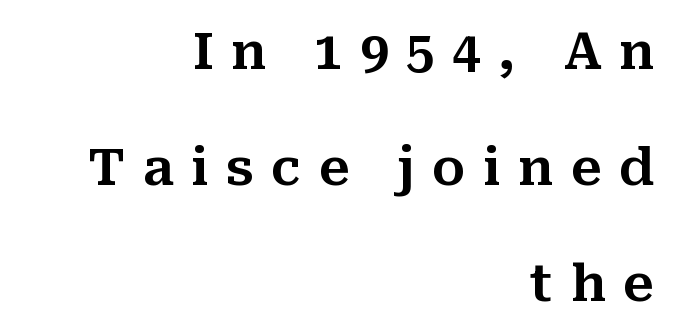
Q: Is the text italic (slanted)? A: No, it is upright.
Q: Is the typeface a serif or a sans-serif typeface? A: Serif.
Q: Is the text underlined? A: No.
Q: How is the paragraph aligned? A: Right-aligned.
Q: Is the spacing between letters normal or unusually wide? A: Unusually wide.
Q: Is the spacing between lines tight, normal or loose? A: Loose.
Q: Width (condensed, normal, or wide)? A: Normal.
Q: Stroke contrast? A: Medium.
Q: x-height? A: Medium.
Q: Monospaced? A: No.
